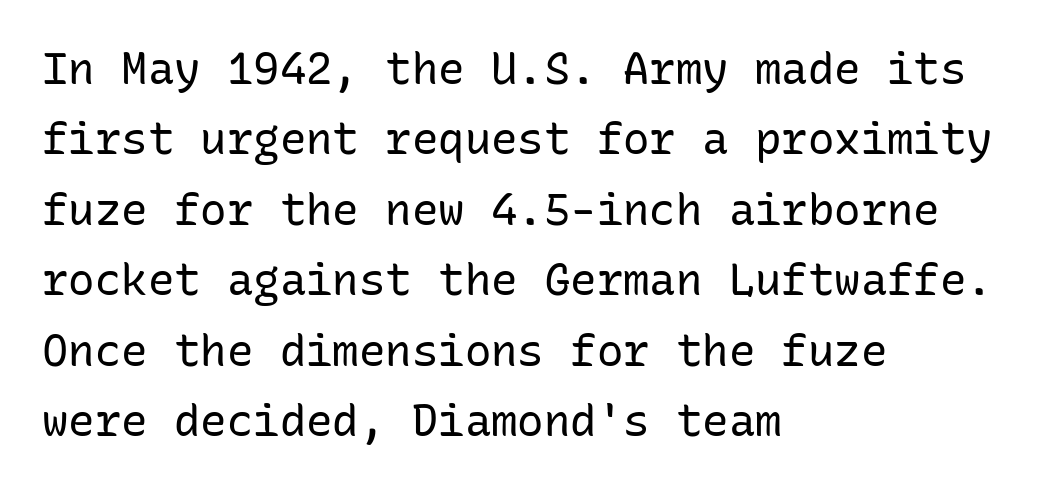
{"serif": "no", "italic": "no", "bold": "no", "weight": "regular", "width": "normal", "stroke_contrast": "low", "x_height": "medium", "monospaced": "yes", "underline": "no", "align": "left", "line_spacing": "normal", "line_spacing_ratio": 1.6, "letter_spacing": "normal", "letter_spacing_em": 0.0, "glyph_px": 44}
